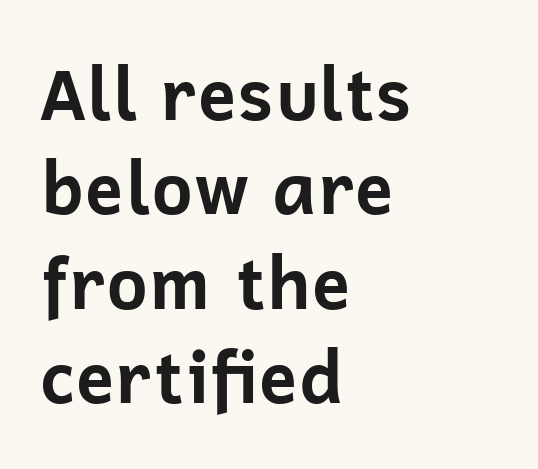
The image shows 71 px bold sans-serif type, upright; set left-aligned, normal line spacing (1.33x), normal letter spacing, not underlined; low stroke contrast and a medium x-height.
